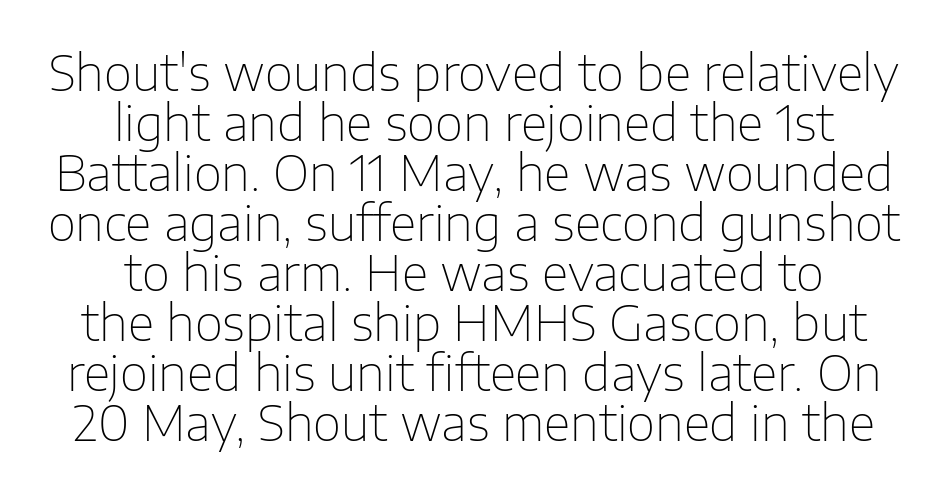
Q: Is the text bold? A: No.
Q: Is the text italic (slanted)? A: No, it is upright.
Q: Is the typeface a serif or a sans-serif typeface? A: Sans-serif.
Q: Is the text underlined? A: No.
Q: How is the paragraph aligned? A: Centered.
Q: Is the spacing between letters normal or unusually wide? A: Normal.
Q: Is the spacing between lines tight, normal or loose? A: Tight.
Q: Width (condensed, normal, or wide)? A: Normal.
Q: Stroke contrast? A: Low.
Q: x-height? A: Medium.
Q: Monospaced? A: No.
